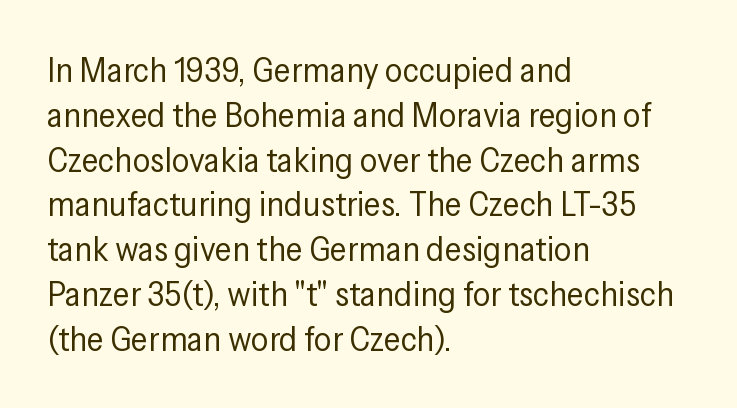
{"serif": "no", "italic": "no", "bold": "no", "weight": "regular", "width": "condensed", "stroke_contrast": "low", "x_height": "medium", "monospaced": "no", "underline": "no", "align": "left", "line_spacing": "normal", "line_spacing_ratio": 1.28, "letter_spacing": "normal", "letter_spacing_em": 0.0, "glyph_px": 35}
